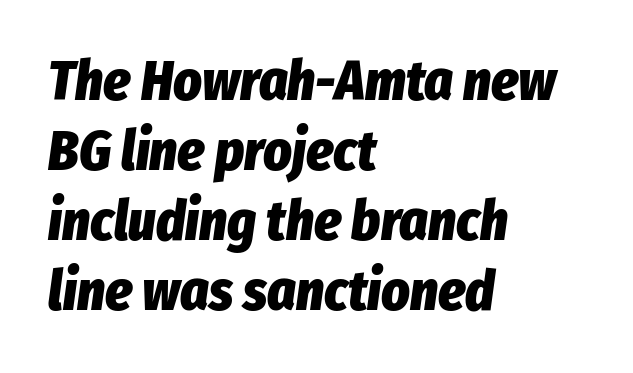
Compared with a centered layout, this one pins lines to the left instead. The tracking reads as untouched default to a designer's eye. A typesetter would call this proportional, since set widths differ per character. The vertical gap from one line to the next is medium. Plain, unruled lines of type.
